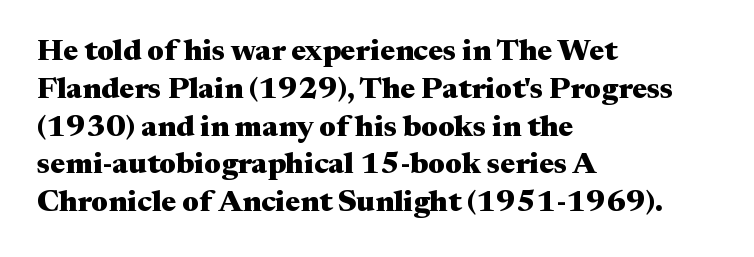
Quick note: underline off. These lines stack with their left ends in a neat column. Reading down the column, the eye jumps a familiar distance to each next line. The characters look thick and weighty, a clear bold. This is serif lettering, the kind often seen in printed books. Quick note: not italic, upright.
